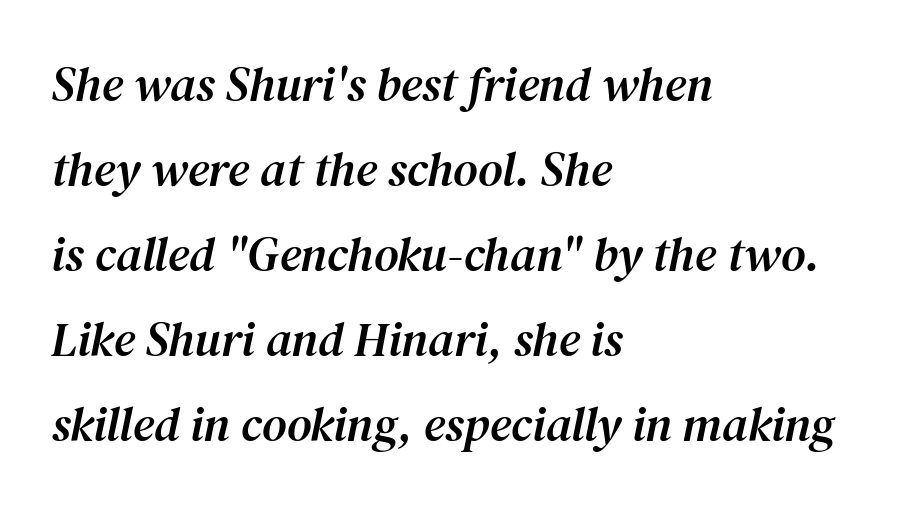
The image shows 48 px serif type, italic (leaning right); set left-aligned, line spacing 1.77x, normal letter spacing, not underlined; medium stroke contrast and a medium x-height.
